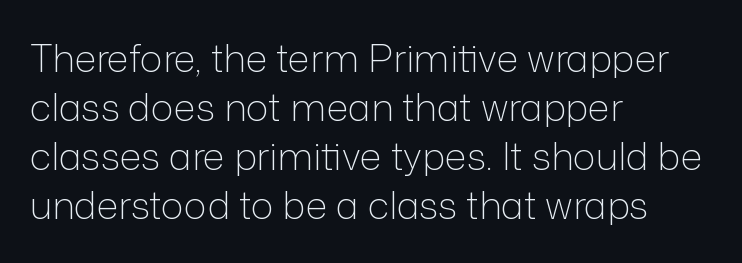
{"serif": "no", "italic": "no", "bold": "no", "weight": "light", "width": "normal", "stroke_contrast": "low", "x_height": "medium", "monospaced": "no", "underline": "no", "align": "left", "line_spacing": "normal", "line_spacing_ratio": 1.29, "letter_spacing": "normal", "letter_spacing_em": 0.0, "glyph_px": 38}
